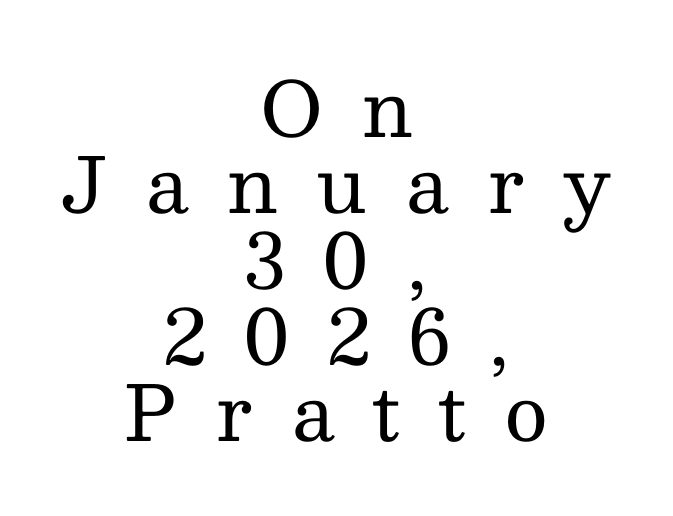
Q: Is the text bold? A: No.
Q: Is the text italic (slanted)? A: No, it is upright.
Q: Is the typeface a serif or a sans-serif typeface? A: Serif.
Q: Is the text underlined? A: No.
Q: How is the paragraph aligned? A: Centered.
Q: Is the spacing between letters normal or unusually wide? A: Unusually wide.
Q: Is the spacing between lines tight, normal or loose? A: Tight.
Q: Width (condensed, normal, or wide)? A: Normal.
Q: Stroke contrast? A: Medium.
Q: x-height? A: Medium.
Q: Monospaced? A: No.
